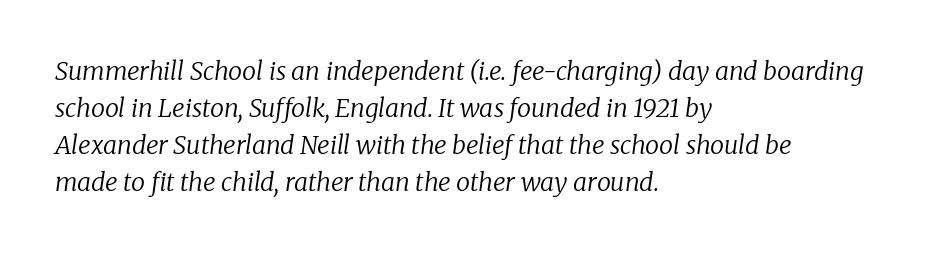
This sample uses an oblique cut, with every glyph tilted off the vertical. In terms of letterspacing, this is plain default setting. A classic flush-left, rag-right setting is used for this passage. Compared with typical paragraphs, the rows here are spaced about the same. A bare baseline throughout the passage. Weight: in the light-to-regular range.
